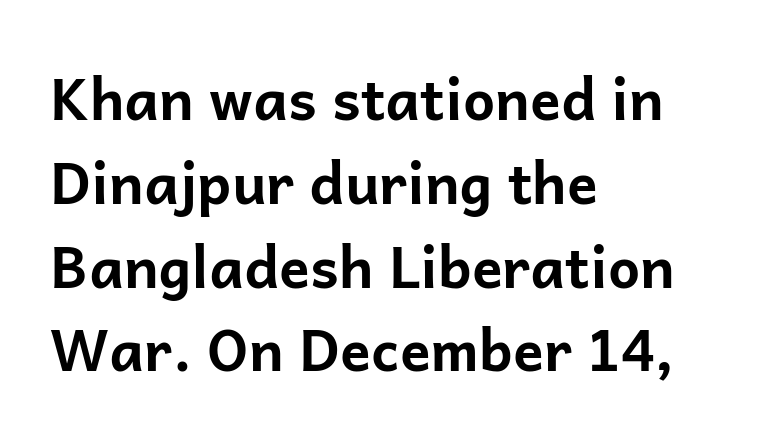
Q: Is the text bold? A: Yes.
Q: Is the text italic (slanted)? A: No, it is upright.
Q: Is the typeface a serif or a sans-serif typeface? A: Sans-serif.
Q: Is the text underlined? A: No.
Q: How is the paragraph aligned? A: Left-aligned.
Q: Is the spacing between letters normal or unusually wide? A: Normal.
Q: Is the spacing between lines tight, normal or loose? A: Normal.
Q: Width (condensed, normal, or wide)? A: Normal.
Q: Stroke contrast? A: Low.
Q: x-height? A: Medium.
Q: Monospaced? A: No.
